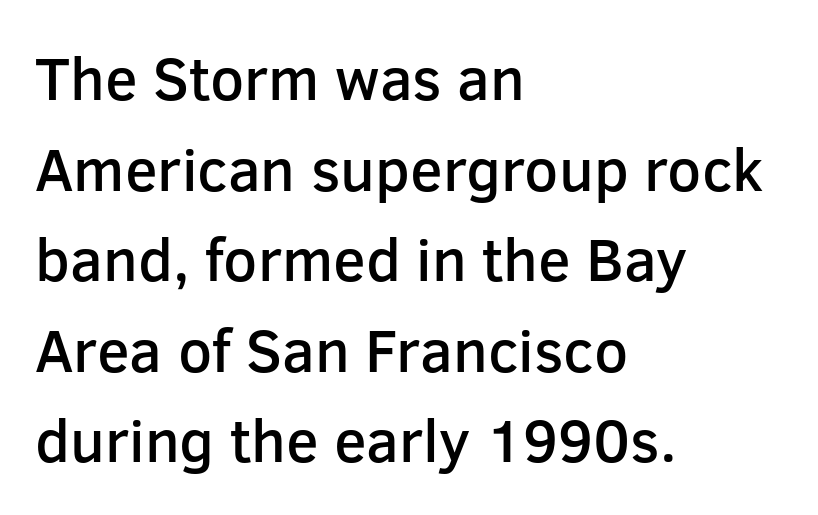
The image shows 60 px semibold sans-serif type, upright; set left-aligned, normal line spacing (1.51x), normal letter spacing, not underlined; low stroke contrast and a medium x-height.
